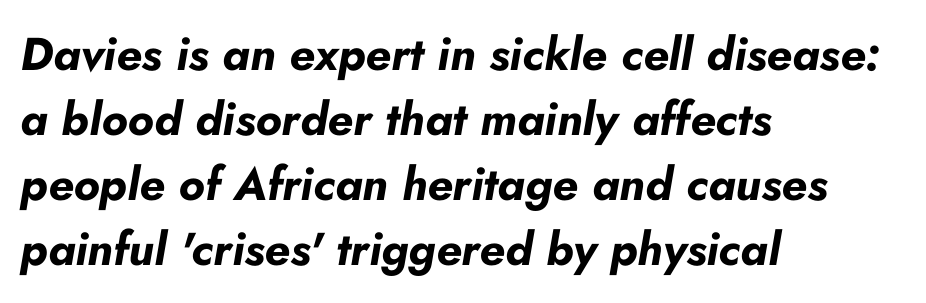
Here the designer chose a conventional face with non-uniform glyph widths. The glyphs look as if they've been sheared to an angle. Plenty of ink on the page — the face is bold. Compared with typical body copy, the letter spacing here is the same. Short and long lines alike share a common starting point at left. Check under the words: just untouched page.
